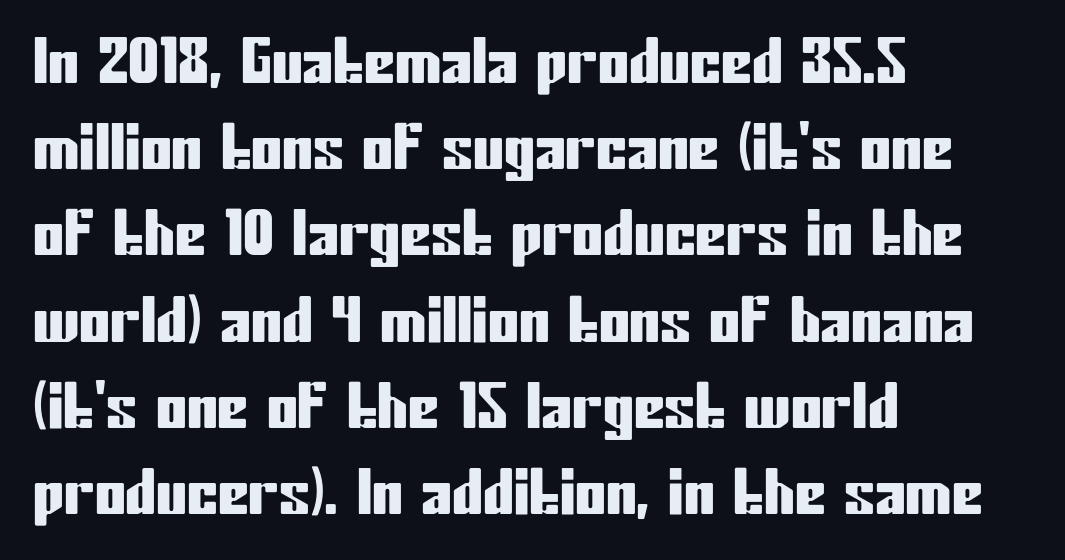
{"serif": "no", "italic": "no", "width": "condensed", "stroke_contrast": "low", "x_height": "medium", "monospaced": "no", "underline": "no", "align": "left", "line_spacing": "normal", "line_spacing_ratio": 1.39, "letter_spacing": "normal", "letter_spacing_em": 0.0, "glyph_px": 62}
